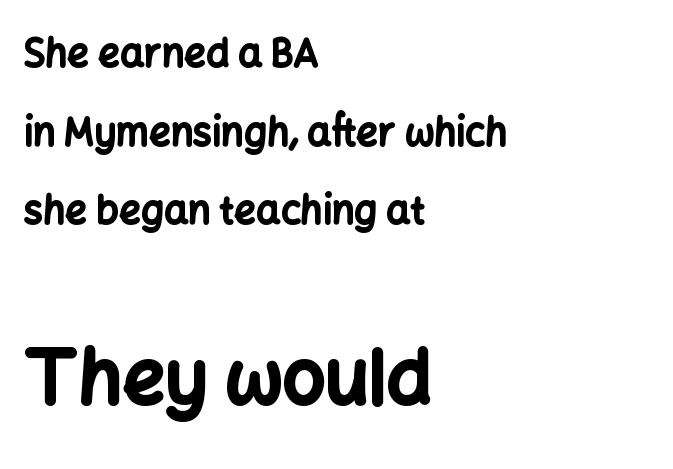
{"serif": "no", "italic": "no", "bold": "yes", "weight": "bold", "width": "normal", "stroke_contrast": "low", "x_height": "medium", "monospaced": "no", "underline": "no", "align": "left", "line_spacing": "loose", "line_spacing_ratio": 2.07, "letter_spacing": "normal", "letter_spacing_em": 0.0, "larger_block": "second", "size_ratio": 1.97, "glyph_px": 75}
